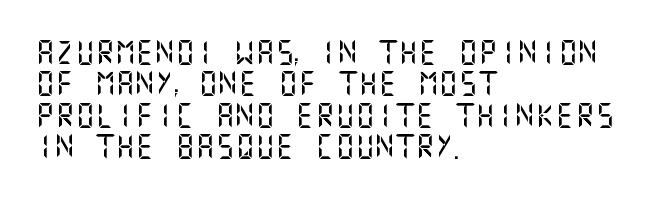
The image shows 25 px text type, upright; set left-aligned, normal line spacing (1.26x), normal letter spacing, not underlined.
